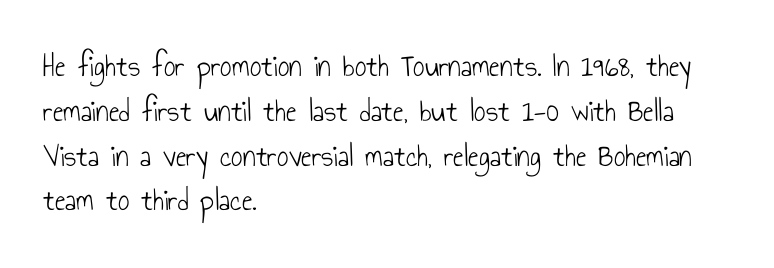
The image shows 32 px light, condensed sans-serif type, upright; set left-aligned, normal line spacing (1.4x), normal letter spacing, not underlined; low stroke contrast and a small x-height.
